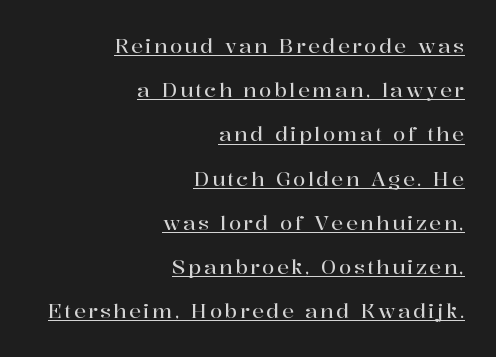
Every word sits above its own underline. Honestly, the rows look like they've been pulled way apart. Style check: upright. Layout note: lines flush right.
